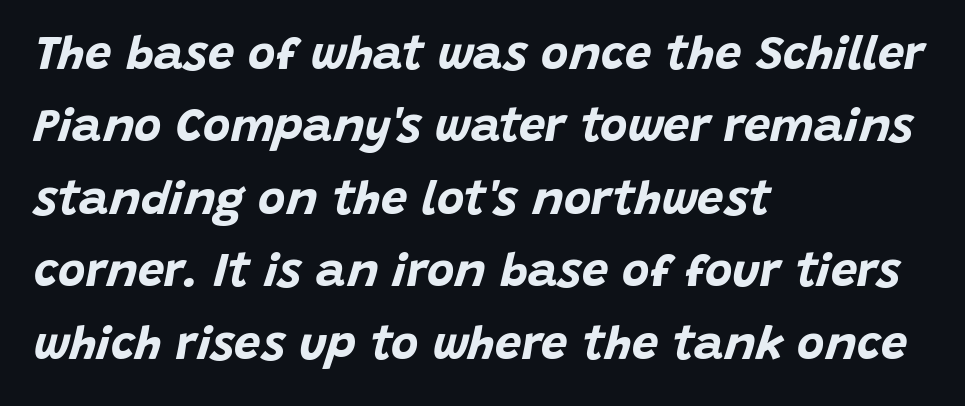
The face used here is proportionally spaced, like ordinary book or web type. Normally led — the rows are evenly, conventionally spaced. Designer's note — italics engaged. Every row of glyphs begins at an identical x-position on the left. The words here are not underlined. The font is running at its bold setting.
